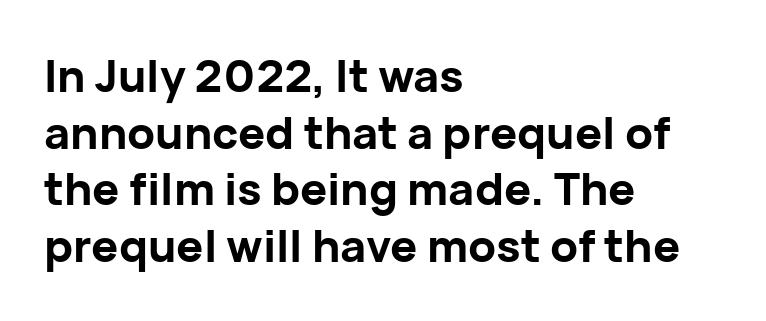
Horizontally, the lines are justified to the leading edge only. Here the glyphs are tracked normally, forming tight word shapes. Serif or sans? Sans — the stroke terminals are bare. A dark, heavy texture on the line: the type is bold. Ascenders rise straight up at ninety degrees. Regarding leading, the lines here are spaced in the standard way.
